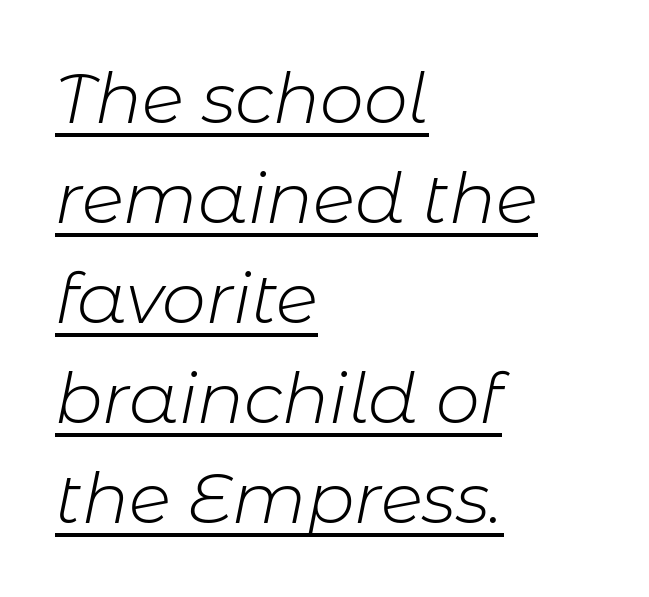
The image shows 70 px light type, italic (leaning right); set left-aligned, normal line spacing (1.43x), normal letter spacing, underlined; low stroke contrast and a medium x-height.
